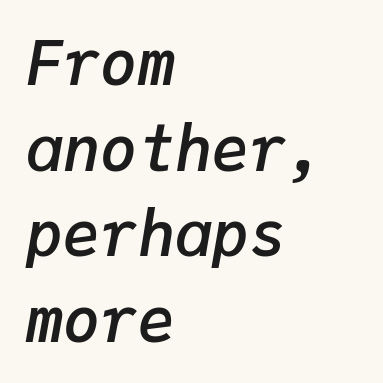
The image shows 62 px semibold type, italic (leaning right), monospaced; set left-aligned, normal line spacing (1.38x), normal letter spacing, not underlined; low stroke contrast and a medium x-height.
